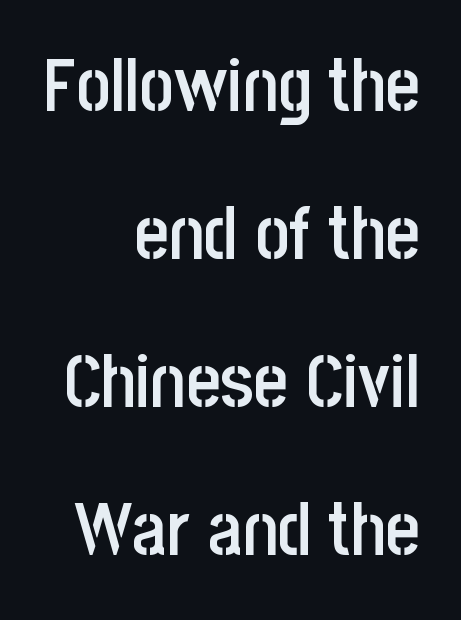
Strokes here are thickened, but only to semibold level. Do the characters align in a grid? No, the font is proportional. This sample uses a sans-serif face. Students, note that the glyphs here touch the page at normal intervals.
